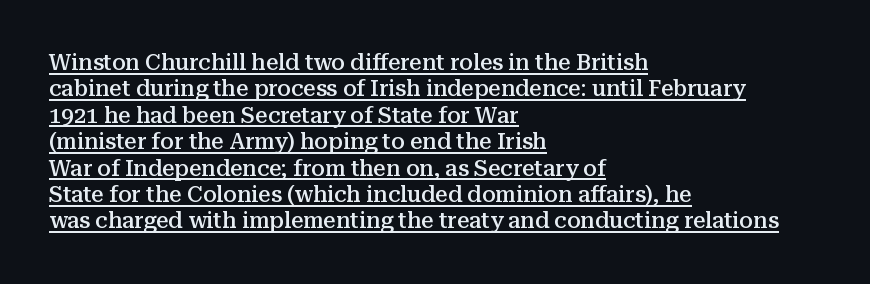
The rendering anchors every line to the left-hand side. This sample uses an upright cut, with every glyph sitting square on the baseline. Underline: present. Look at the stroke-to-counter ratio: somewhat heavy, a semibold. The letters sit at their default tracking, neither squeezed nor spread.
